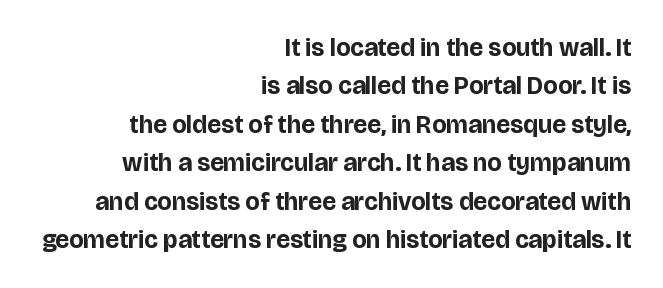
Q: Is the text bold? A: Yes.
Q: Is the text italic (slanted)? A: No, it is upright.
Q: Is the text underlined? A: No.
Q: How is the paragraph aligned? A: Right-aligned.
Q: Is the spacing between letters normal or unusually wide? A: Normal.
Q: Is the spacing between lines tight, normal or loose? A: Normal.
